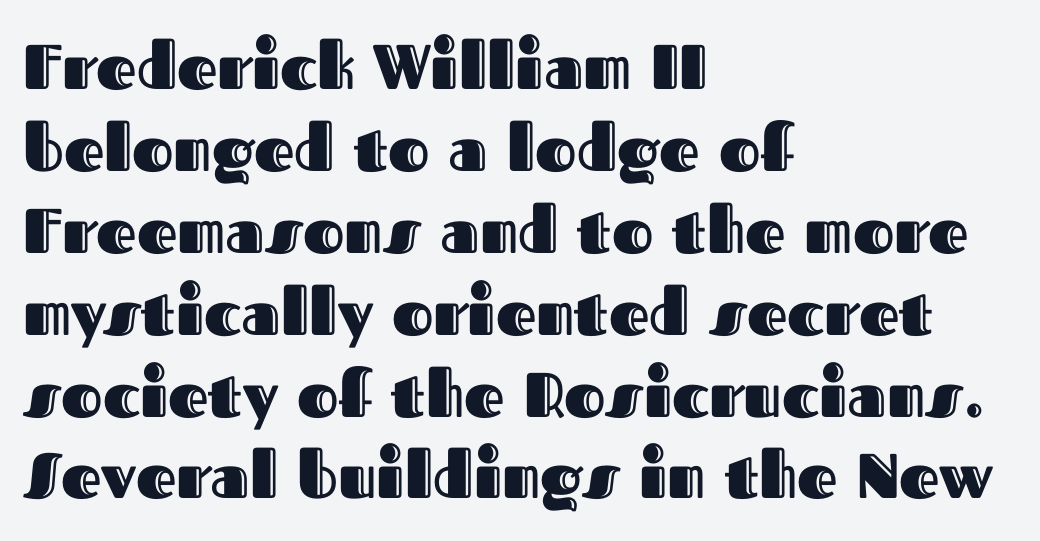
Check the space under the baseline: it is left empty. The letters advance in unequal steps, a hallmark of proportional type. A typesetter would call this zero additional tracking. The type sits square on the baseline with zero lean.
